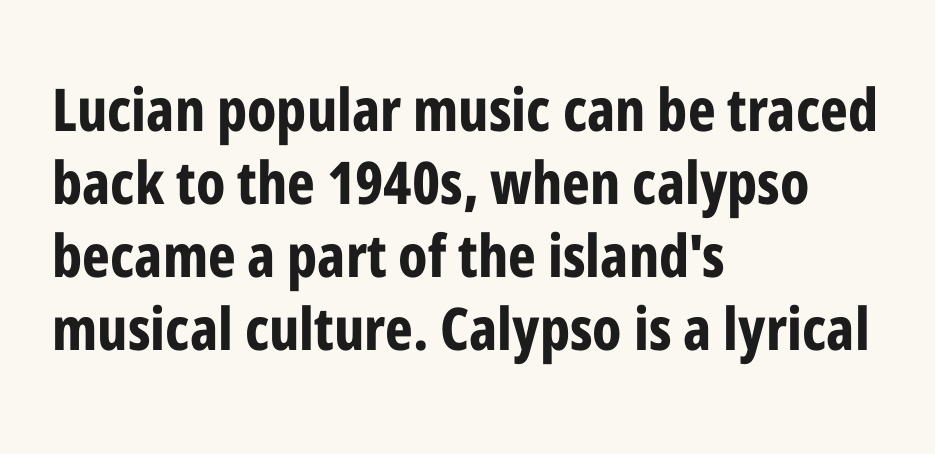
Q: Is the text bold? A: Yes.
Q: Is the text italic (slanted)? A: No, it is upright.
Q: Is the typeface a serif or a sans-serif typeface? A: Sans-serif.
Q: Is the text underlined? A: No.
Q: How is the paragraph aligned? A: Left-aligned.
Q: Is the spacing between letters normal or unusually wide? A: Normal.
Q: Width (condensed, normal, or wide)? A: Condensed.
Q: Stroke contrast? A: Low.
Q: x-height? A: Medium.
Q: Monospaced? A: No.
